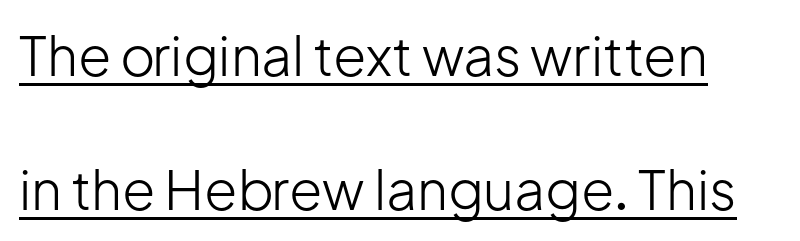
A baseline rule has been typeset under these characters. The tracking reads as untouched default to a designer's eye. On a weight scale, this lands at 450 or below. Each letter keeps its own natural width here, so spacing adapts to shape.
